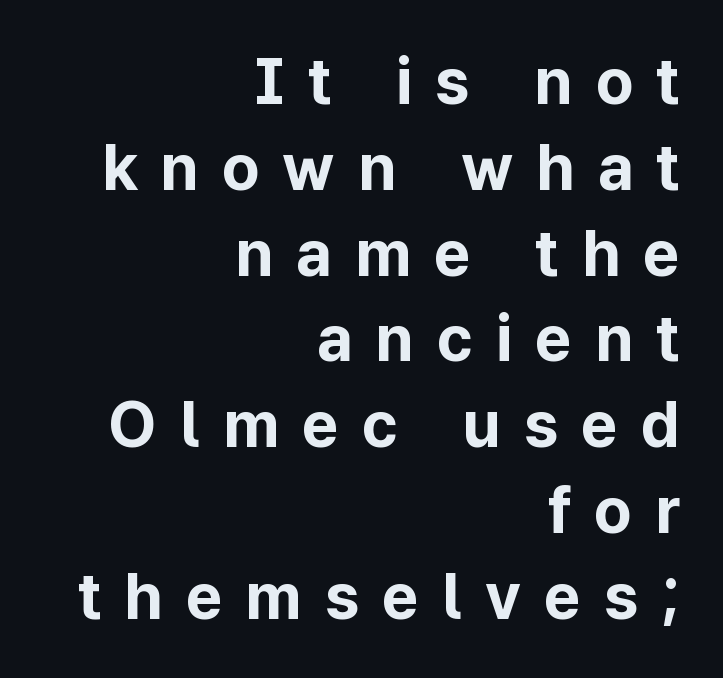
These lines were composed using upright roman letters. Right-aligned paragraph, ragged on the left. The line texture is sparse and dotted thanks to wide tracking. Note: no serifs on the glyphs.
